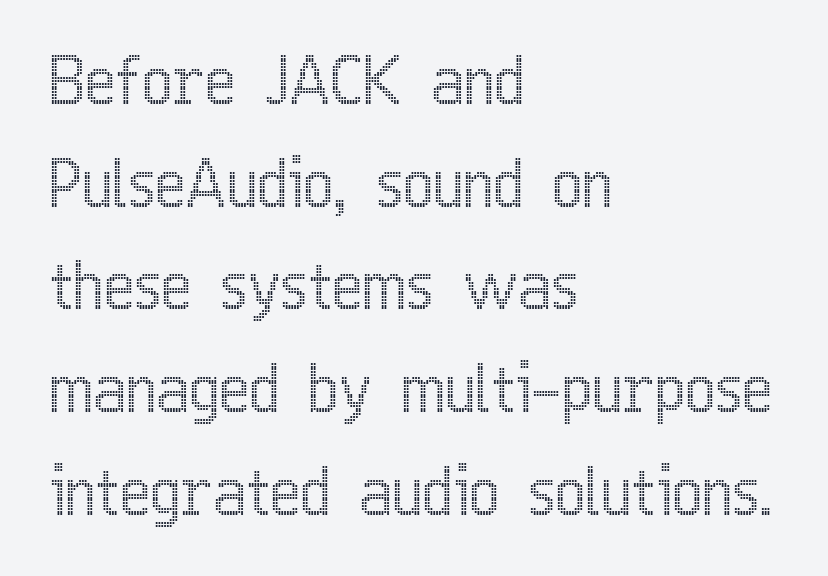
The image shows 65 px condensed type, upright; set left-aligned, normal line spacing (1.58x), normal letter spacing, not underlined; a medium x-height.
